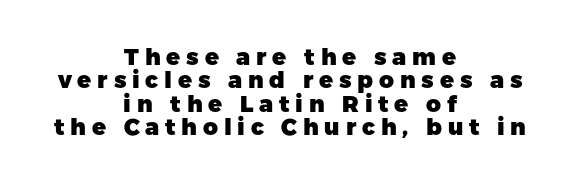
The image shows 23 px bold type, upright; set centered, tight line spacing (1.02x), unusually wide letter spacing (+0.25 em), not underlined.
